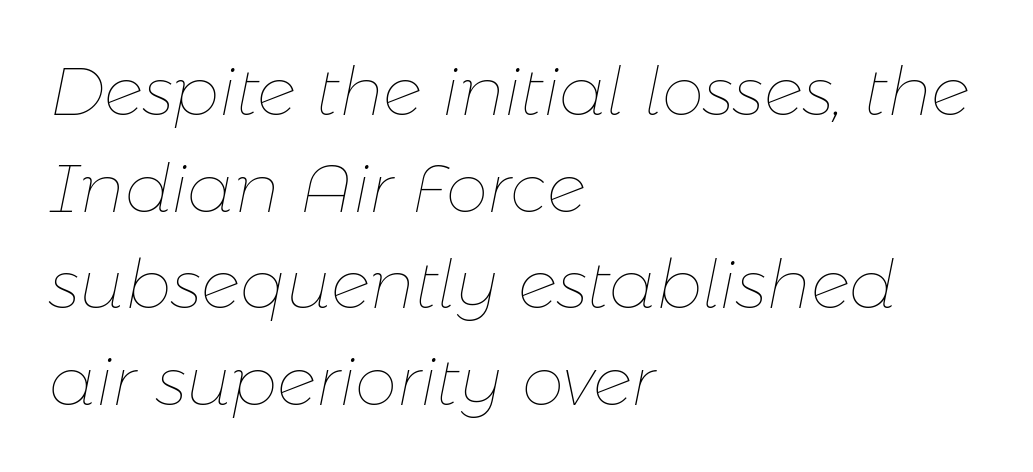
The image shows 68 px thin type, italic (leaning right); set left-aligned, normal line spacing (1.42x), normal letter spacing, not underlined; low stroke contrast and a medium x-height.
